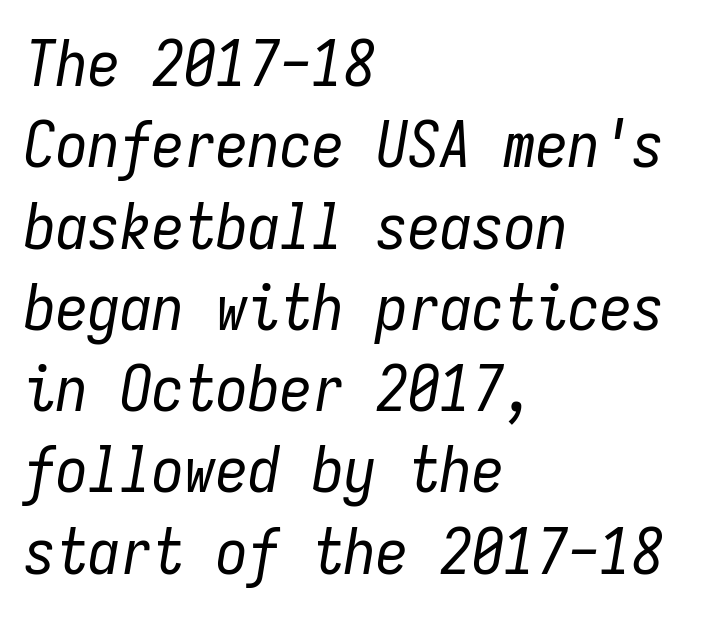
The lines in this sample share a left origin and differ only in where they stop. The specimen omits any rule beneath the text block's lines. Here the glyphs are tracked normally, forming tight word shapes. Interline gaps are of average width in this sample.
